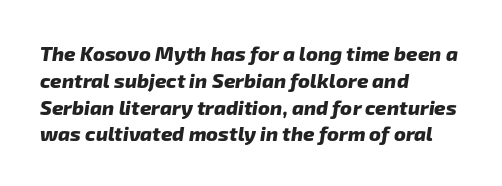
{"bold": "yes", "underline": "no", "align": "left", "line_spacing": "normal", "line_spacing_ratio": 1.34, "letter_spacing": "normal", "letter_spacing_em": 0.0, "glyph_px": 20}
